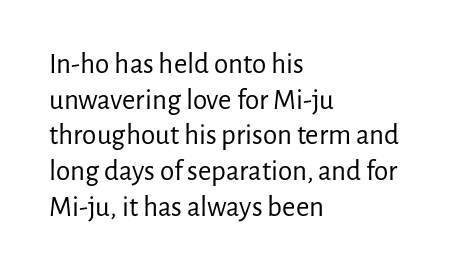
Q: Is the text bold? A: No.
Q: Is the text italic (slanted)? A: No, it is upright.
Q: Is the typeface a serif or a sans-serif typeface? A: Sans-serif.
Q: Is the text underlined? A: No.
Q: How is the paragraph aligned? A: Left-aligned.
Q: Is the spacing between letters normal or unusually wide? A: Normal.
Q: Width (condensed, normal, or wide)? A: Normal.
Q: Stroke contrast? A: Low.
Q: x-height? A: Medium.
Q: Monospaced? A: No.
